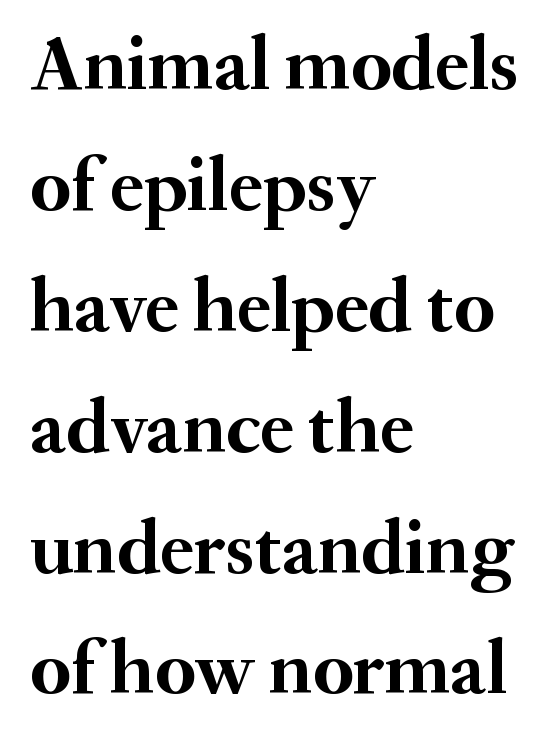
Q: Is the text bold? A: Yes.
Q: Is the text italic (slanted)? A: No, it is upright.
Q: Is the typeface a serif or a sans-serif typeface? A: Serif.
Q: Is the text underlined? A: No.
Q: How is the paragraph aligned? A: Left-aligned.
Q: Is the spacing between letters normal or unusually wide? A: Normal.
Q: Is the spacing between lines tight, normal or loose? A: Normal.
Q: Width (condensed, normal, or wide)? A: Normal.
Q: Stroke contrast? A: Medium.
Q: x-height? A: Small.
Q: Monospaced? A: No.
